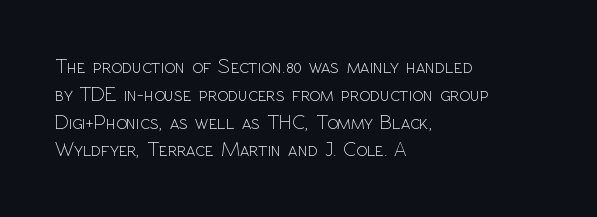
Nothing heavy about these letters — not bold at all. Compared with a centered layout, this one pins lines to the left instead. Spacing between characters is what you'd get straight out of the box. Posture: vertical. Anything drawn beneath the words? Only blank space.
